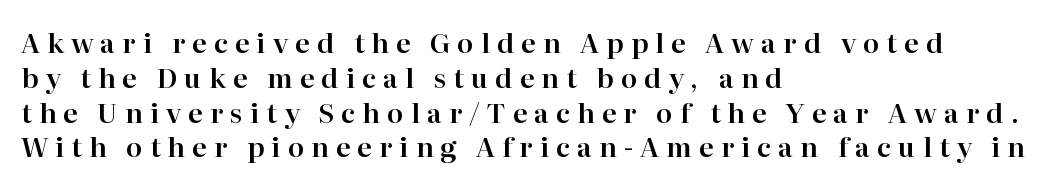
The specimen reads as upright at a glance. Notice how the passage keeps a crisp vertical edge on the left only. Loose tracking; the words dissolve into strings of separated letters. Words float on clear page, feet unadorned. Quick note: interline space is typical.
